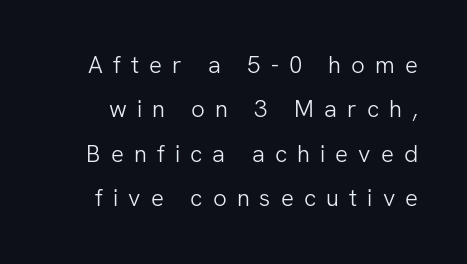
Q: Is the text bold? A: No.
Q: Is the text italic (slanted)? A: No, it is upright.
Q: Is the text underlined? A: No.
Q: Is the spacing between letters normal or unusually wide? A: Unusually wide.
